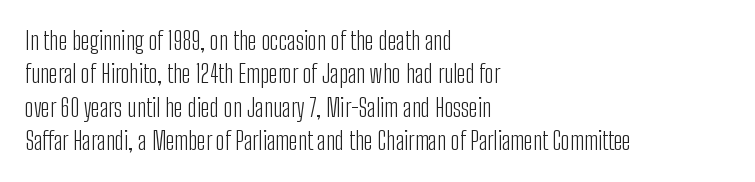
The image shows 25 px text type, upright; set left-aligned, normal line spacing (1.34x), normal letter spacing, not underlined.
